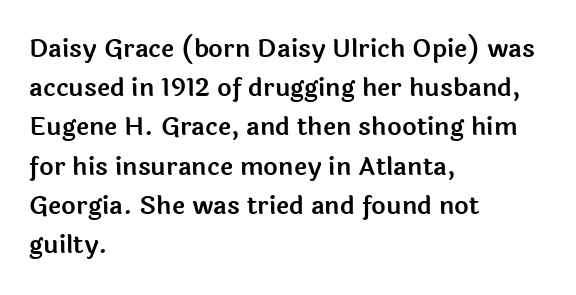
Q: Is the text italic (slanted)? A: No, it is upright.
Q: Is the text underlined? A: No.
Q: How is the paragraph aligned? A: Left-aligned.
Q: Is the spacing between letters normal or unusually wide? A: Normal.
Q: Is the spacing between lines tight, normal or loose? A: Normal.
